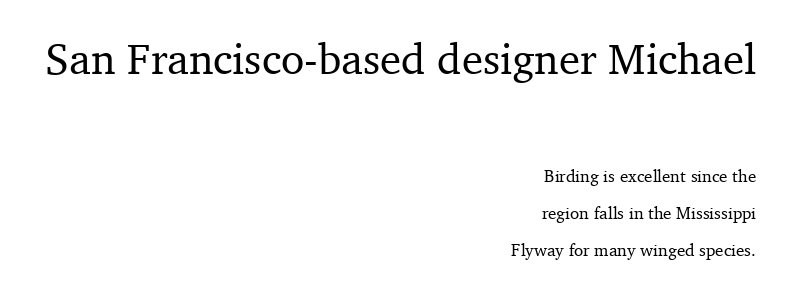
{"serif": "yes", "italic": "no", "width": "normal", "stroke_contrast": "medium", "x_height": "medium", "monospaced": "no", "underline": "no", "align": "right", "line_spacing": "loose", "line_spacing_ratio": 2.18, "letter_spacing": "normal", "letter_spacing_em": 0.0, "larger_block": "first", "size_ratio": 2.53, "glyph_px": 43}
